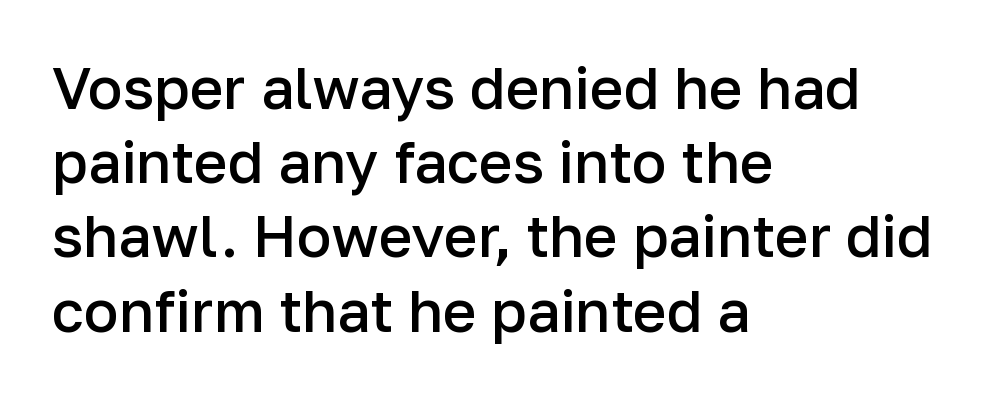
The image shows 58 px semibold sans-serif type, upright; set left-aligned, normal line spacing (1.28x), normal letter spacing, not underlined; low stroke contrast and a medium x-height.
